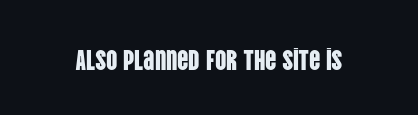
{"serif": "no", "italic": "no", "width": "condensed", "stroke_contrast": "low", "x_height": "large", "monospaced": "no", "underline": "no", "letter_spacing": "normal", "letter_spacing_em": 0.0, "glyph_px": 28}
